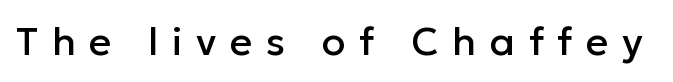
Q: Is the text italic (slanted)? A: No, it is upright.
Q: Is the typeface a serif or a sans-serif typeface? A: Sans-serif.
Q: Is the text underlined? A: No.
Q: Is the spacing between letters normal or unusually wide? A: Unusually wide.
Q: Width (condensed, normal, or wide)? A: Normal.
Q: Stroke contrast? A: Low.
Q: x-height? A: Medium.
Q: Monospaced? A: No.
